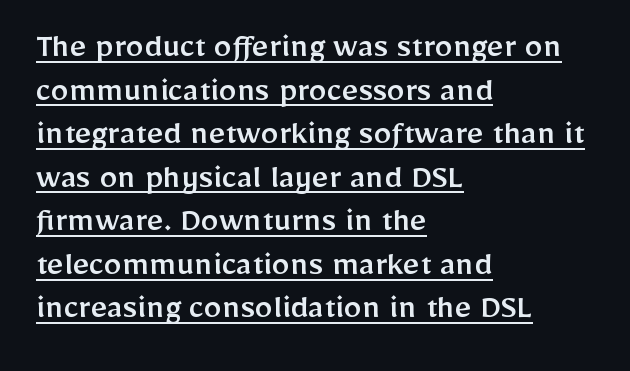
The image shows 36 px sans-serif type, upright; set left-aligned, line spacing 1.21x, normal letter spacing, underlined; low stroke contrast and a medium x-height.
